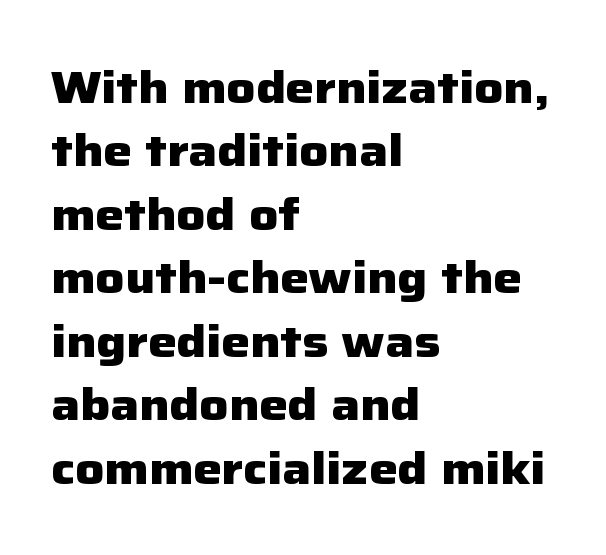
The image shows 45 px heavy sans-serif type, upright; set left-aligned, normal line spacing (1.41x), normal letter spacing, not underlined; low stroke contrast and a medium x-height.
